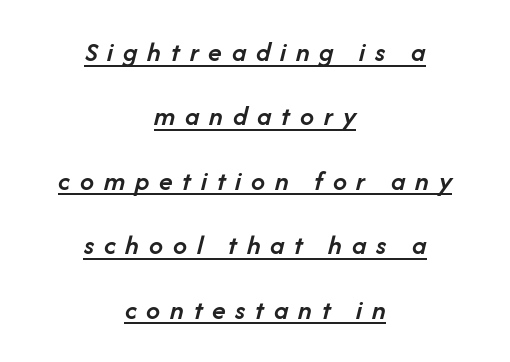
Q: Is the text bold? A: Semi-bold.
Q: Is the text italic (slanted)? A: Yes, it leans right by about 14 degrees.
Q: Is the text underlined? A: Yes.
Q: How is the paragraph aligned? A: Centered.
Q: Is the spacing between letters normal or unusually wide? A: Unusually wide.
Q: Is the spacing between lines tight, normal or loose? A: Loose.
Q: Width (condensed, normal, or wide)? A: Normal.
Q: Stroke contrast? A: Low.
Q: x-height? A: Medium.
Q: Monospaced? A: No.
